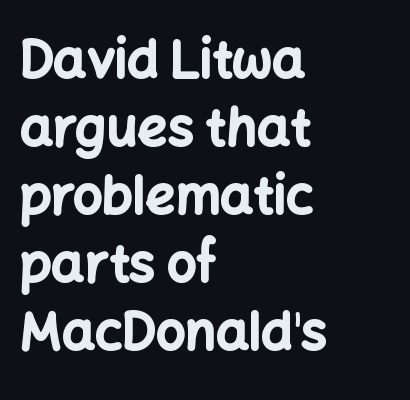
Q: Is the text bold? A: Yes.
Q: Is the text italic (slanted)? A: No, it is upright.
Q: Is the typeface a serif or a sans-serif typeface? A: Sans-serif.
Q: Is the text underlined? A: No.
Q: How is the paragraph aligned? A: Left-aligned.
Q: Is the spacing between letters normal or unusually wide? A: Normal.
Q: Is the spacing between lines tight, normal or loose? A: Normal.
Q: Width (condensed, normal, or wide)? A: Normal.
Q: Stroke contrast? A: Low.
Q: x-height? A: Medium.
Q: Monospaced? A: No.
